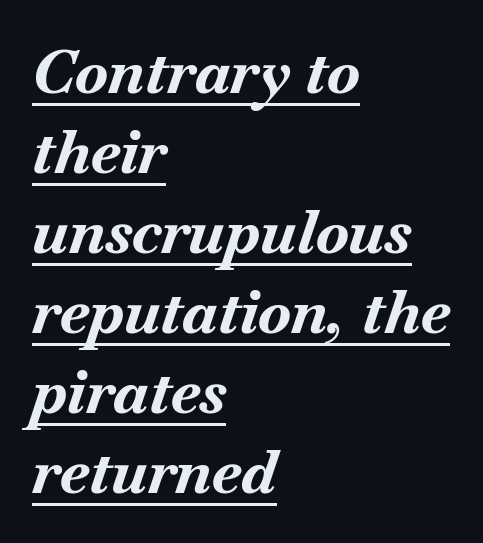
Set as a true bold cut, around the 700 mark. Note the varied advance widths — an 'i' is clearly narrower than an 'm'. Compared with typical body copy, the letter spacing here is the same. Summary of vertical rhythm: regular, with standard interline spacing.
